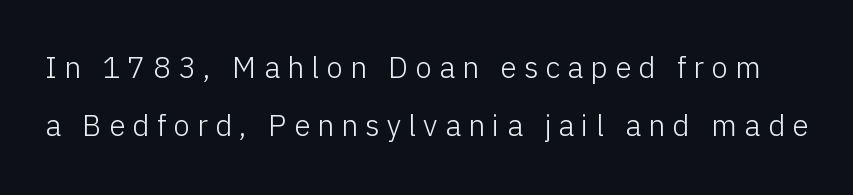
{"serif": "no", "italic": "no", "bold": "no", "weight": "light", "width": "normal", "stroke_contrast": "low", "x_height": "medium", "monospaced": "no", "underline": "no", "line_spacing": "loose", "line_spacing_ratio": 1.94, "letter_spacing": "wide", "letter_spacing_em": 0.24, "glyph_px": 30}
